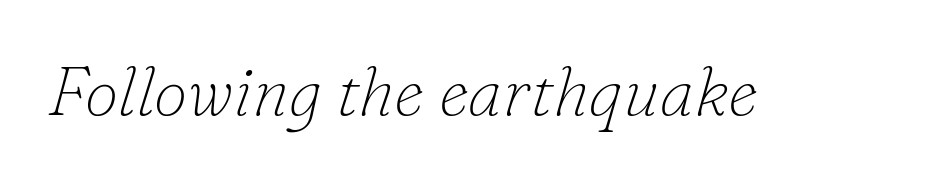
Q: Is the text bold? A: No.
Q: Is the text italic (slanted)? A: Yes, it leans right by about 16 degrees.
Q: Is the typeface a serif or a sans-serif typeface? A: Serif.
Q: Is the text underlined? A: No.
Q: Is the spacing between letters normal or unusually wide? A: Normal.
Q: Width (condensed, normal, or wide)? A: Normal.
Q: Stroke contrast? A: Low.
Q: x-height? A: Small.
Q: Monospaced? A: No.
